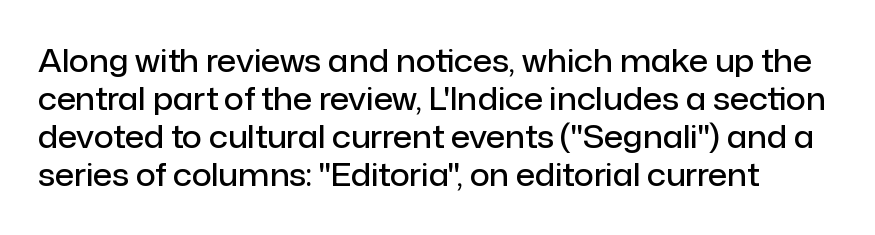
Q: Is the text bold? A: Semi-bold.
Q: Is the text italic (slanted)? A: No, it is upright.
Q: Is the typeface a serif or a sans-serif typeface? A: Sans-serif.
Q: Is the text underlined? A: No.
Q: Is the spacing between letters normal or unusually wide? A: Normal.
Q: Width (condensed, normal, or wide)? A: Normal.
Q: Stroke contrast? A: Low.
Q: x-height? A: Medium.
Q: Monospaced? A: No.
